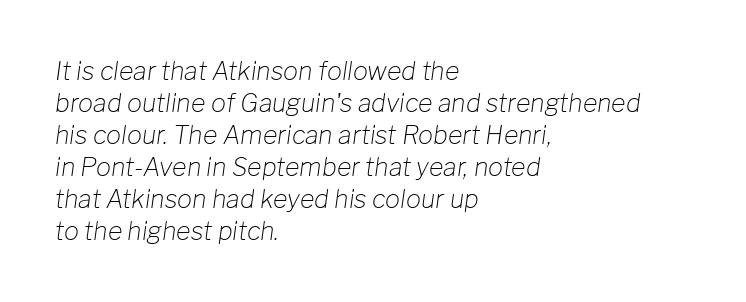
Stems and bowls with no extra thickness — not bold. Beneath every word, the page is bare. Slanted lettering throughout. These lines keep a tight, regular rhythm from letter to letter. Caption: multi-line text, flush left, ragged right. Normally led — the rows are evenly, conventionally spaced.
